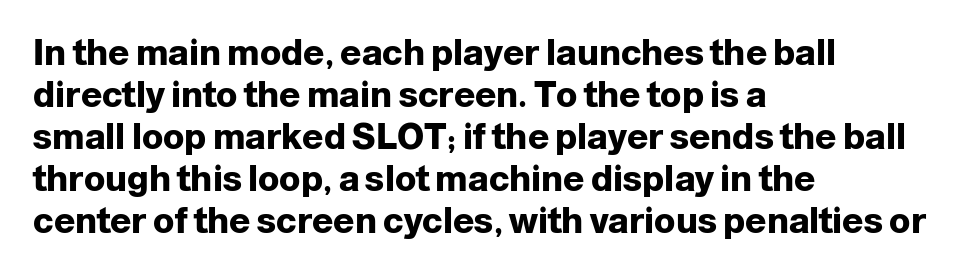
Q: Is the text bold? A: Yes.
Q: Is the text italic (slanted)? A: No, it is upright.
Q: Is the typeface a serif or a sans-serif typeface? A: Sans-serif.
Q: Is the text underlined? A: No.
Q: How is the paragraph aligned? A: Left-aligned.
Q: Is the spacing between letters normal or unusually wide? A: Normal.
Q: Width (condensed, normal, or wide)? A: Normal.
Q: Stroke contrast? A: Low.
Q: x-height? A: Medium.
Q: Monospaced? A: No.
